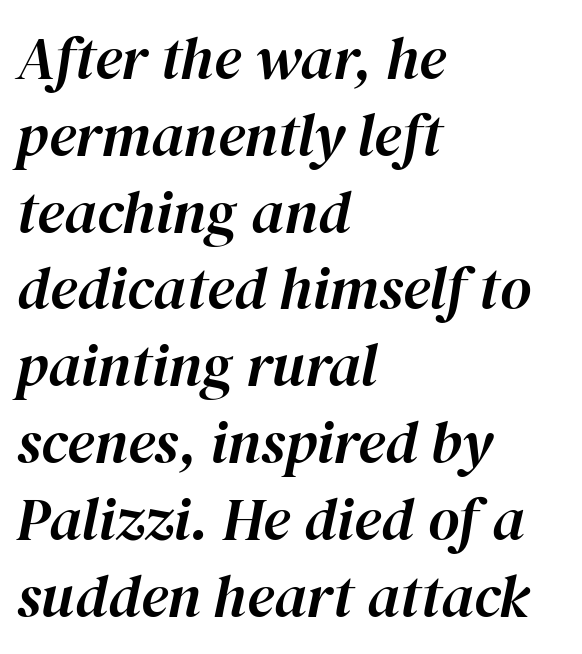
The passage is arranged the way most books set body copy — flush left. The vertical gap from one line to the next is medium. These lines were composed using italics. Looks like regular typesetting: each glyph gets only the width it needs. In terms of letterspacing, this is plain default setting.
